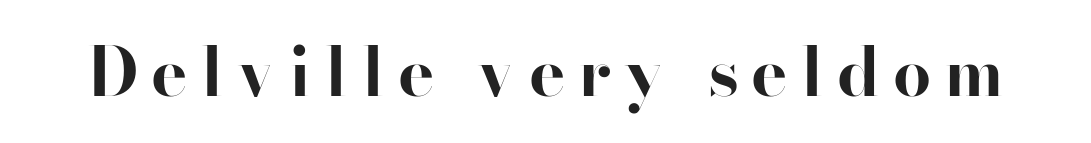
Q: Is the text bold? A: Yes.
Q: Is the text italic (slanted)? A: No, it is upright.
Q: Is the typeface a serif or a sans-serif typeface? A: Serif.
Q: Is the text underlined? A: No.
Q: Width (condensed, normal, or wide)? A: Normal.
Q: Stroke contrast? A: High.
Q: x-height? A: Small.
Q: Monospaced? A: No.
